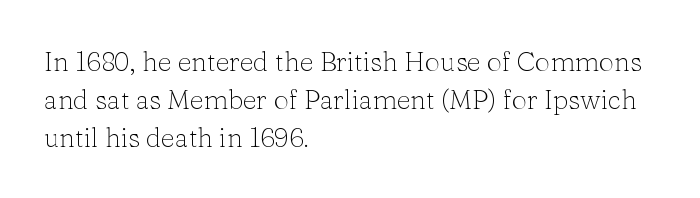
Short note: letters normally spaced. These lines are set flush left with a ragged right edge. The passage shown is not bold in any degree. Rows of type keep a routine distance in the vertical direction. This is the regular roman posture of the typeface.
